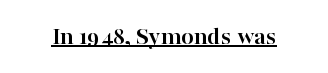
The image shows 26 px bold type, upright; set normal letter spacing, underlined.
